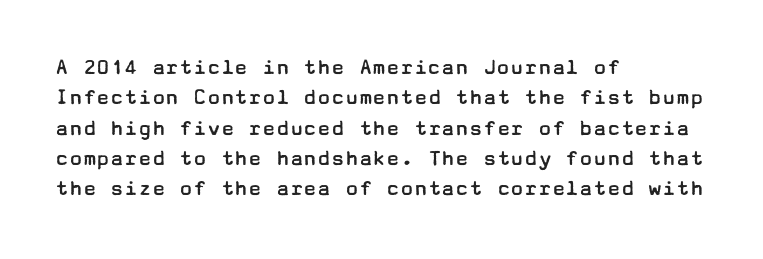
The image shows 23 px text type, upright; set left-aligned, normal line spacing (1.32x), normal letter spacing, not underlined.
